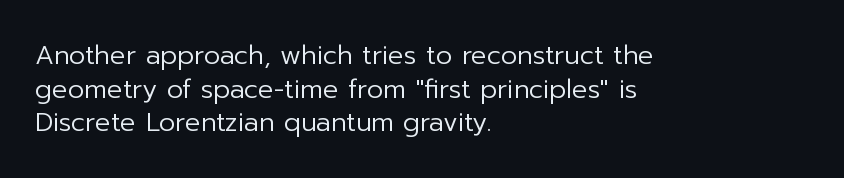
The image shows 26 px text type, upright; set left-aligned, normal line spacing (1.29x), normal letter spacing, not underlined.
